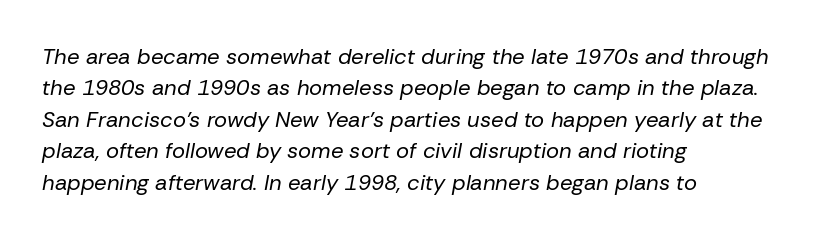
The image shows 22 px text type, italic (leaning right); set left-aligned, normal line spacing (1.43x), normal letter spacing, not underlined.
